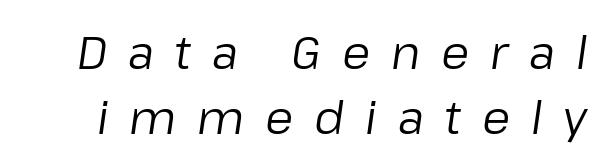
Q: Is the text bold? A: No.
Q: Is the text italic (slanted)? A: Yes, it leans right by about 8 degrees.
Q: Is the text underlined? A: No.
Q: Is the spacing between letters normal or unusually wide? A: Unusually wide.
Q: Is the spacing between lines tight, normal or loose? A: Normal.
Q: Width (condensed, normal, or wide)? A: Normal.
Q: Stroke contrast? A: Low.
Q: x-height? A: Medium.
Q: Monospaced? A: No.
